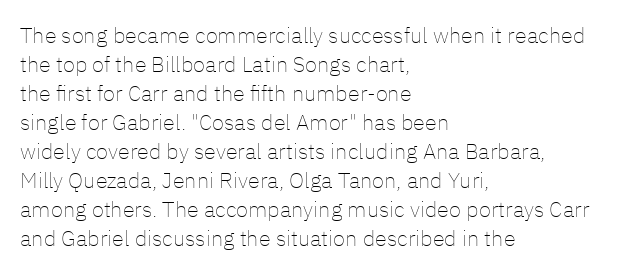
Q: Is the text bold? A: No.
Q: Is the text italic (slanted)? A: No, it is upright.
Q: Is the text underlined? A: No.
Q: How is the paragraph aligned? A: Left-aligned.
Q: Is the spacing between letters normal or unusually wide? A: Normal.
Q: Is the spacing between lines tight, normal or loose? A: Normal.
